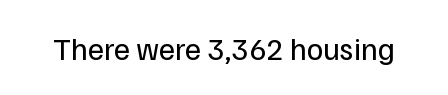
Varying glyph widths throughout — classic text-font behaviour. This sample uses plain, unmodified letter spacing. Nobody drew a line under any word here. Summary of weight: not heavy and not bold.
